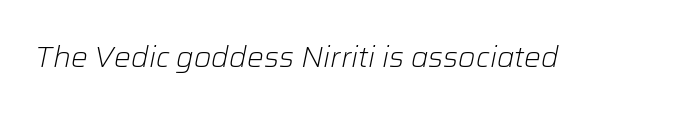
{"italic": "yes", "lean": "right", "slant_degrees": 12, "bold": "no", "weight": "light", "width": "normal", "stroke_contrast": "low", "x_height": "medium", "monospaced": "no", "underline": "no", "letter_spacing": "normal", "letter_spacing_em": 0.0, "glyph_px": 28}
